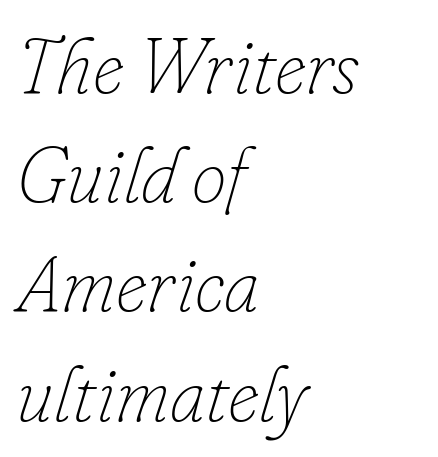
{"italic": "yes", "lean": "right", "slant_degrees": 16, "bold": "no", "weight": "thin", "width": "normal", "stroke_contrast": "low", "x_height": "small", "monospaced": "no", "underline": "no", "align": "left", "line_spacing": "normal", "line_spacing_ratio": 1.4, "letter_spacing": "normal", "letter_spacing_em": 0.0, "glyph_px": 78}
